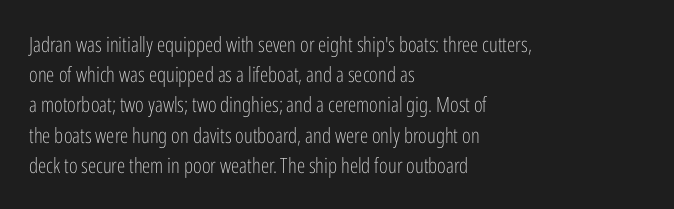
{"italic": "no", "bold": "no", "underline": "no", "align": "left", "line_spacing": "normal", "line_spacing_ratio": 1.44, "letter_spacing": "normal", "letter_spacing_em": 0.0, "glyph_px": 21}
